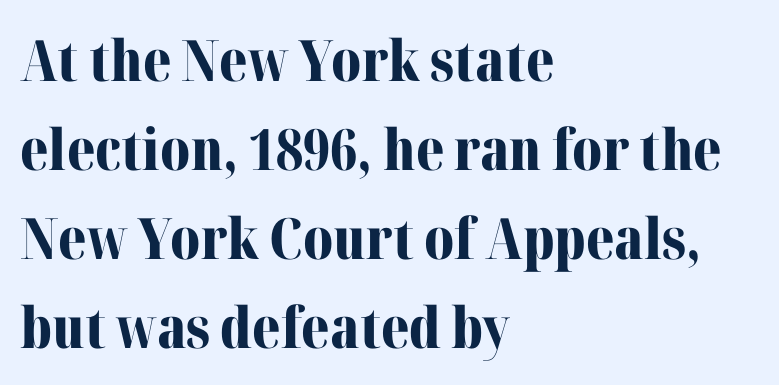
This sample has the flowing, uneven cadence of proportional lettering. Little horizontal feet cap the strokes, marking this as serif type. Decoration check: the copy has no underline. A normal amount of white space separates one row of letters from the next. The lines in this sample share a left origin and differ only in where they stop.
